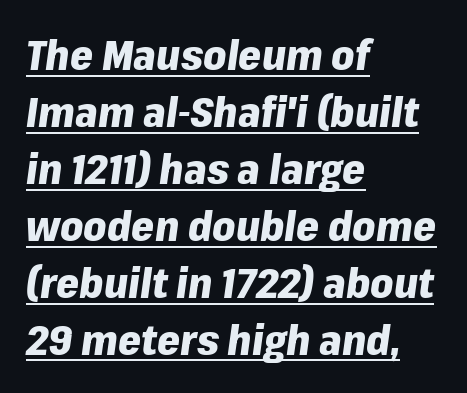
The image shows 41 px heavy type, italic (leaning right); set left-aligned, normal line spacing (1.39x), normal letter spacing, underlined; low stroke contrast and a medium x-height.
